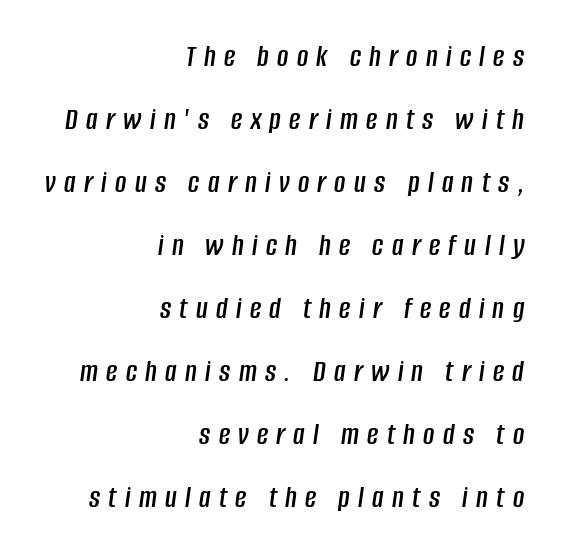
Leftover space on each line is placed entirely before the opening word. Note the varied advance widths — an 'i' is clearly narrower than an 'm'. Is the letter spacing exaggerated? Yes — the characters are pushed far apart. The face used here has a pronounced slope to its letters.
